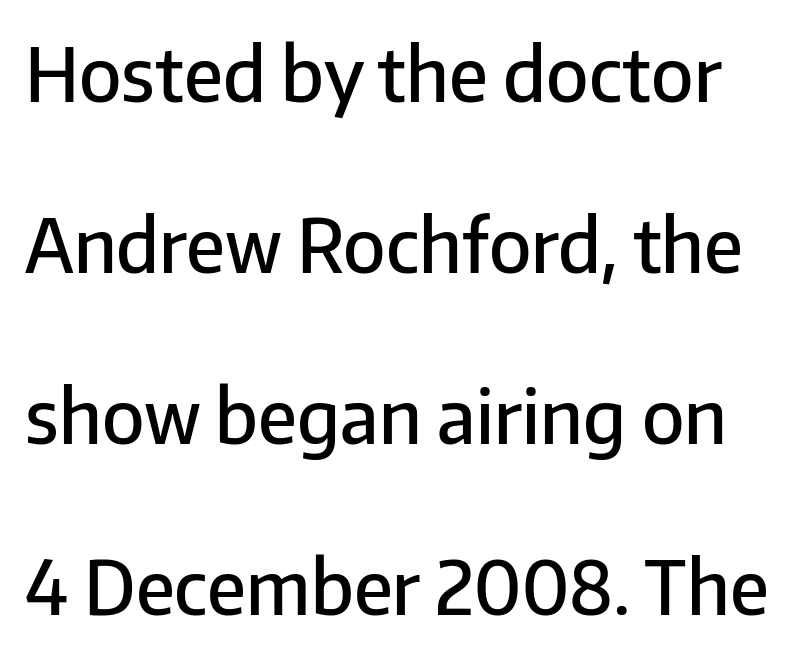
The image shows 74 px semibold sans-serif type, upright; set loose line spacing (2.31x), normal letter spacing, not underlined; low stroke contrast and a medium x-height.
